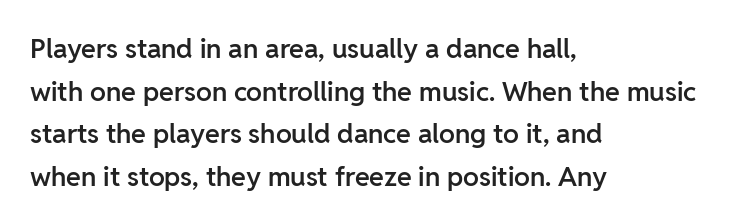
Q: Is the text bold? A: Semi-bold.
Q: Is the text italic (slanted)? A: No, it is upright.
Q: Is the text underlined? A: No.
Q: How is the paragraph aligned? A: Left-aligned.
Q: Is the spacing between letters normal or unusually wide? A: Normal.
Q: Is the spacing between lines tight, normal or loose? A: Normal.
